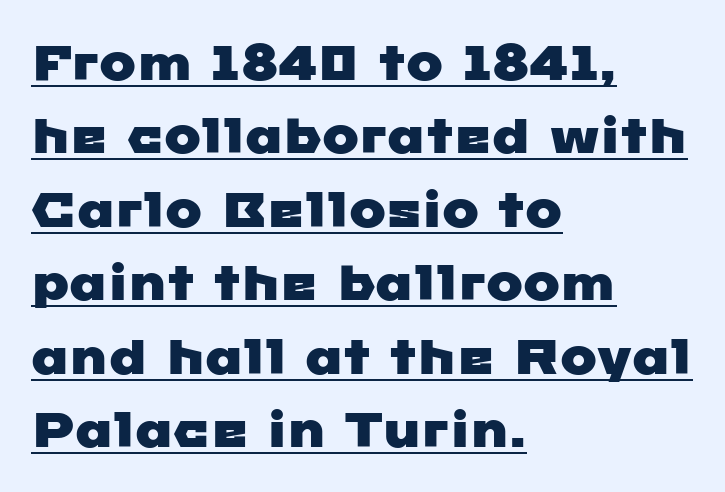
The image shows 49 px wide sans-serif type; set left-aligned, normal line spacing (1.5x), normal letter spacing, underlined; low stroke contrast and a medium x-height.
